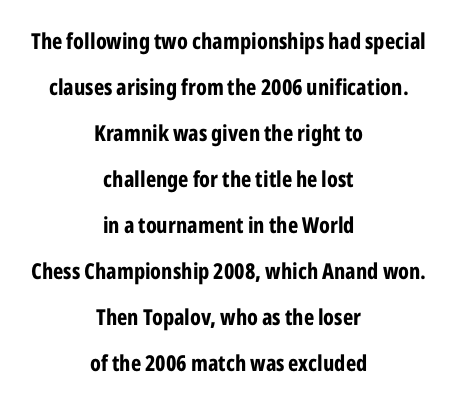
Interline gaps are noticeably wide in this sample. Do the letters lean? They stand straight. Type without underlining. Reading down the block, each line starts at a different indent, mirrored at its end. Tracking value appears to be zero — textbook default spacing. The strokes are fattened all the way to bold.
